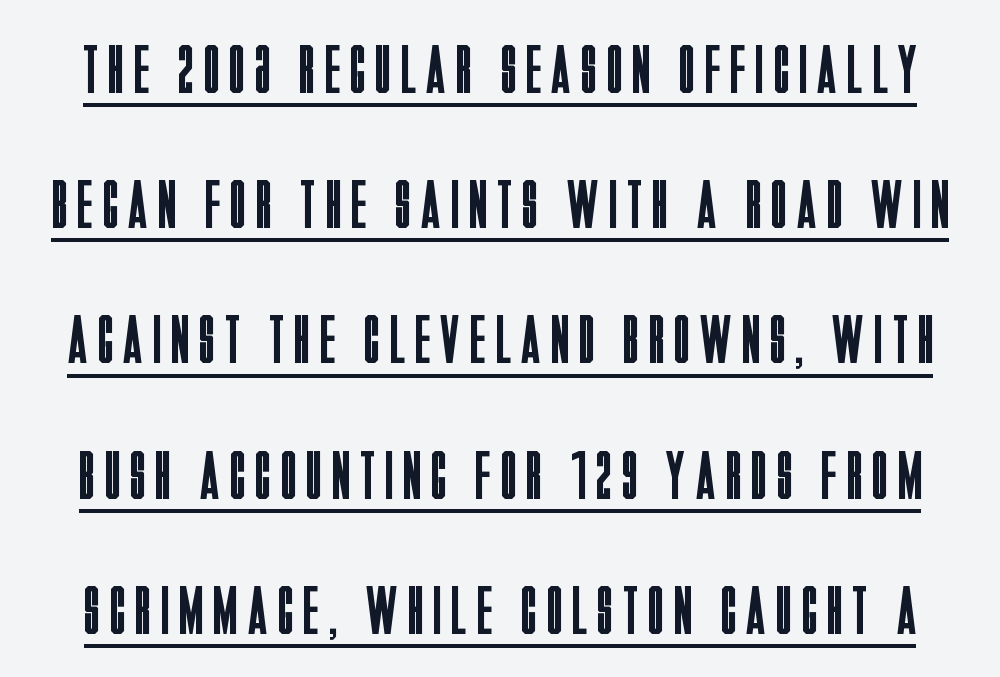
Q: Is the text bold? A: No.
Q: Is the text italic (slanted)? A: No, it is upright.
Q: Is the typeface a serif or a sans-serif typeface? A: Sans-serif.
Q: Is the text underlined? A: Yes.
Q: Is the spacing between lines tight, normal or loose? A: Loose.
Q: Width (condensed, normal, or wide)? A: Condensed.
Q: Stroke contrast? A: Low.
Q: x-height? A: Large.
Q: Monospaced? A: No.
